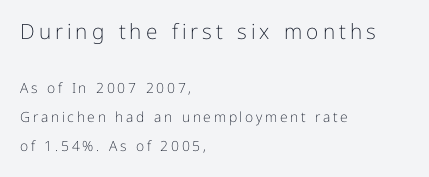
The letters stand upright; this is a roman face. Notice how the passage keeps a crisp vertical edge on the left only. This is not heavy type; no bold has been used. Beneath every word, the page is bare. Whoever set this chose breathing room over compactness in the vertical rhythm.
